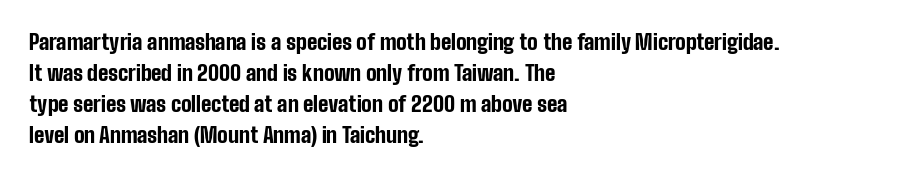
The image shows 21 px bold type, upright; set left-aligned, normal line spacing (1.48x), normal letter spacing, not underlined.
